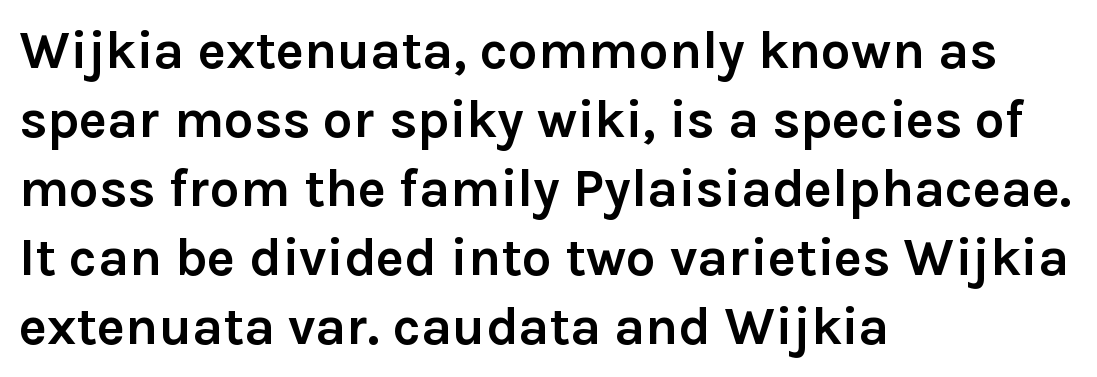
{"serif": "no", "italic": "no", "bold": "yes", "weight": "semibold", "width": "normal", "stroke_contrast": "low", "x_height": "medium", "monospaced": "no", "underline": "no", "align": "left", "line_spacing": "normal", "line_spacing_ratio": 1.3, "letter_spacing": "normal", "letter_spacing_em": 0.0, "glyph_px": 53}
